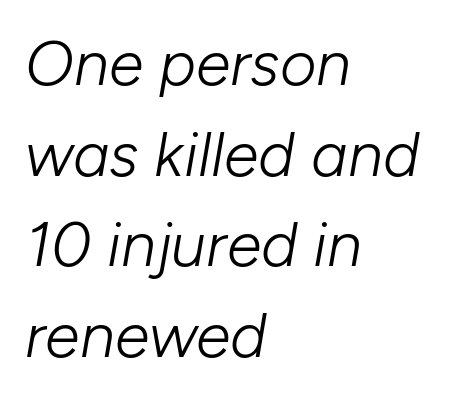
The rendering anchors every line to the left-hand side. The rendering uses natural spacing where letterforms have individual widths. There's an unmistakable incline to the writing here. Weight: in the light-to-regular range. Standard letterfit; no display-style spreading of the glyphs.
